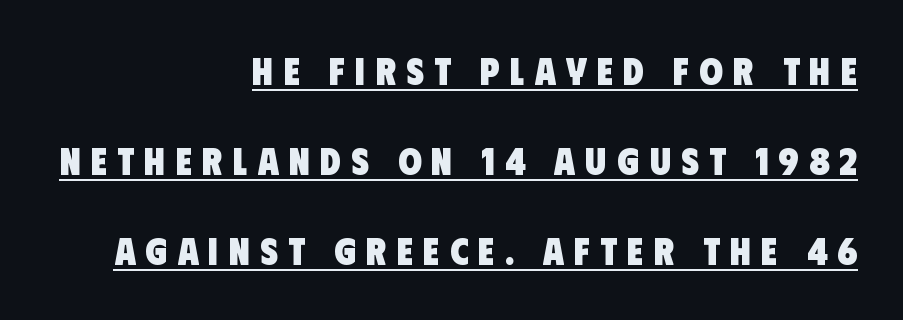
The typesetting leans heavy: a genuine bold. You can tell from the bare stems that sans-serif type was used. Looks like regular typesetting: each glyph gets only the width it needs. Words appear elongated and porous because spacing is wide.
